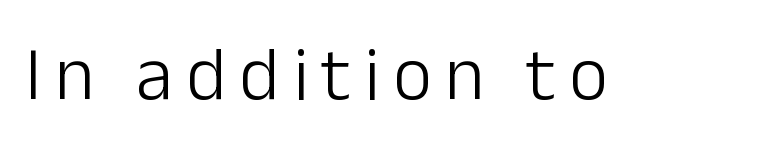
The face used here is proportionally spaced, like ordinary book or web type. Stroke terminals: plain, sans-serif. A roman cut, with each character standing at attention. Heft: none added — not bold.
